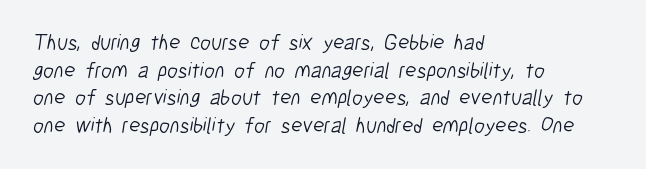
{"bold": "no", "underline": "no", "align": "left", "line_spacing": "normal", "line_spacing_ratio": 1.31, "letter_spacing": "normal", "letter_spacing_em": 0.0, "glyph_px": 21}
